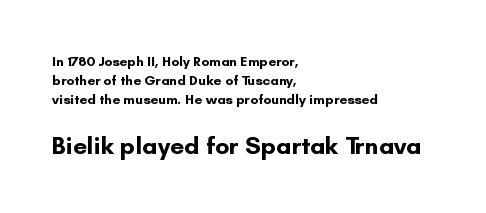
Q: Is the text bold? A: Yes.
Q: Is the text italic (slanted)? A: No, it is upright.
Q: Is the text underlined? A: No.
Q: How is the paragraph aligned? A: Left-aligned.
Q: Is the spacing between letters normal or unusually wide? A: Normal.
Q: Is the spacing between lines tight, normal or loose? A: Normal.
Q: Which block of text is set in a larger size, the first (top) or the second (bottom)? A: The second (bottom) one.
